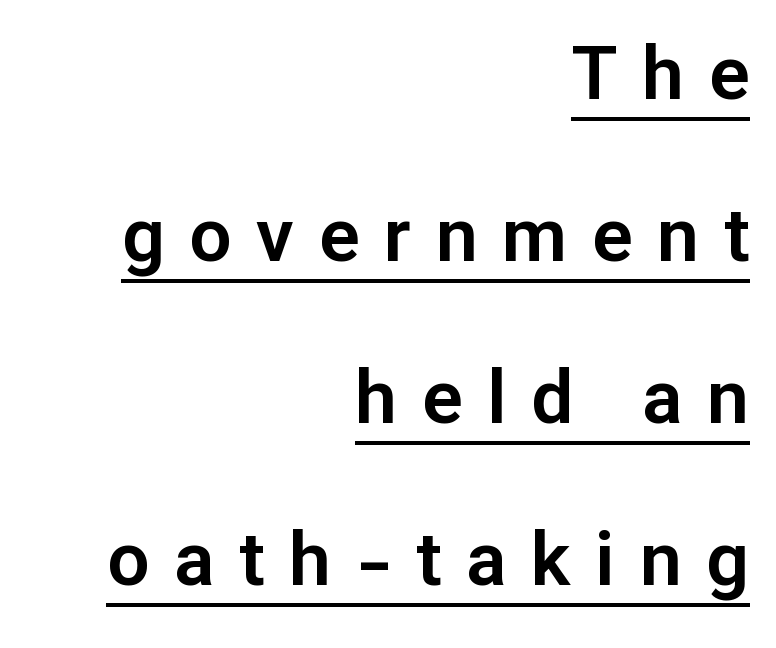
The image shows 75 px sans-serif type, upright; set right-aligned, loose line spacing (2.16x), unusually wide letter spacing (+0.33 em), underlined; low stroke contrast and a medium x-height.
